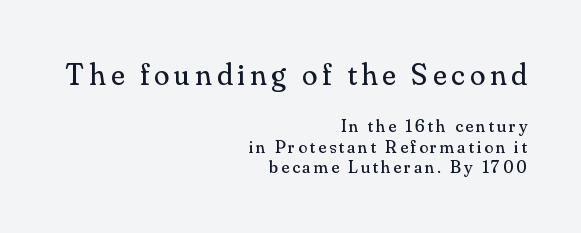
{"serif": "yes", "italic": "no", "bold": "no", "weight": "regular", "width": "normal", "stroke_contrast": "medium", "x_height": "small", "monospaced": "no", "underline": "no", "align": "right", "line_spacing": "tight", "line_spacing_ratio": 1.14, "larger_block": "first", "size_ratio": 1.72, "glyph_px": 31}
